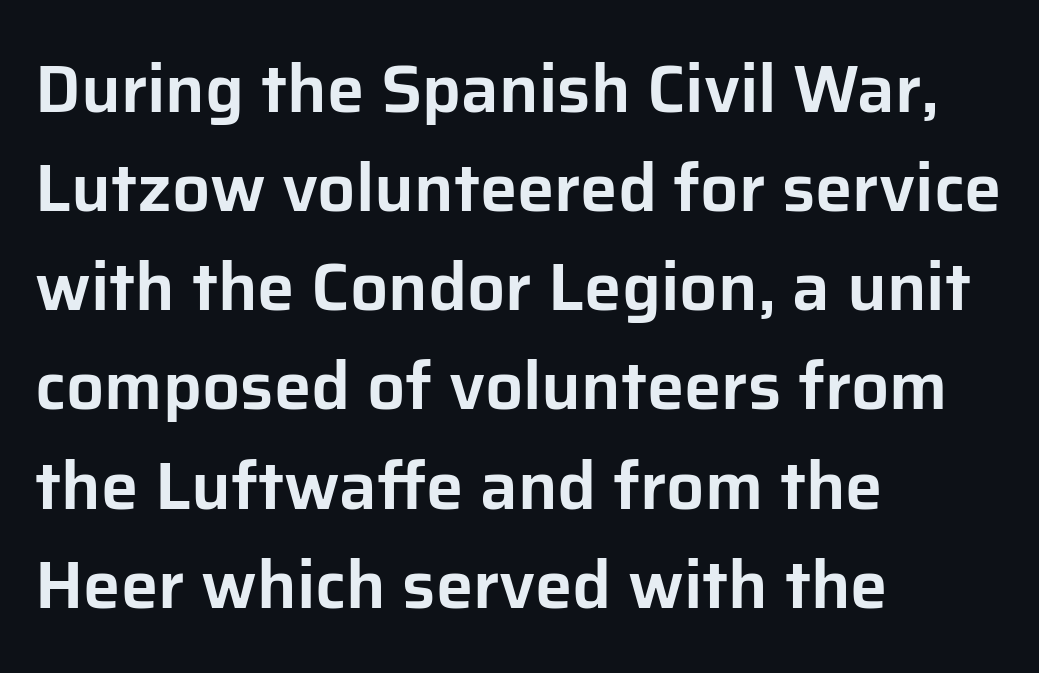
The image shows 67 px sans-serif type, upright; set left-aligned, normal line spacing (1.48x), normal letter spacing, not underlined; low stroke contrast and a medium x-height.
